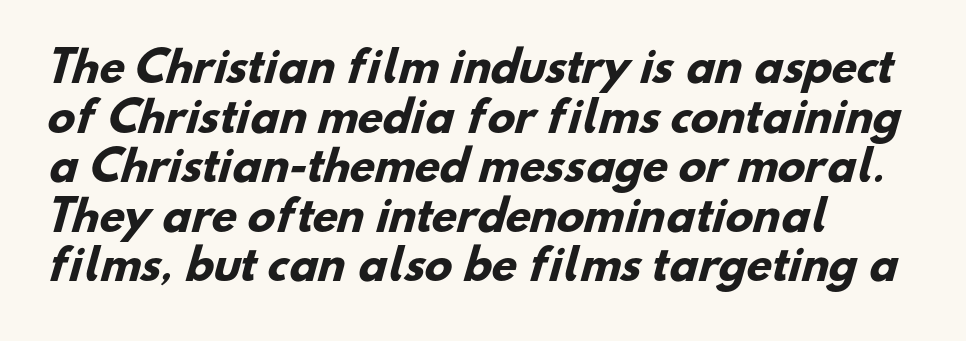
The image shows 41 px heavy sans-serif type; set left-aligned, line spacing 1.21x, normal letter spacing, not underlined; low stroke contrast and a small x-height.
